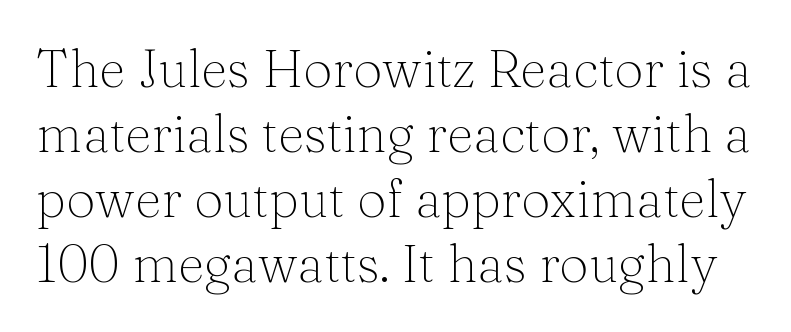
{"serif": "yes", "italic": "no", "bold": "no", "weight": "light", "width": "normal", "stroke_contrast": "medium", "x_height": "medium", "monospaced": "no", "underline": "no", "line_spacing": "normal", "line_spacing_ratio": 1.25, "letter_spacing": "normal", "letter_spacing_em": 0.0, "glyph_px": 52}
